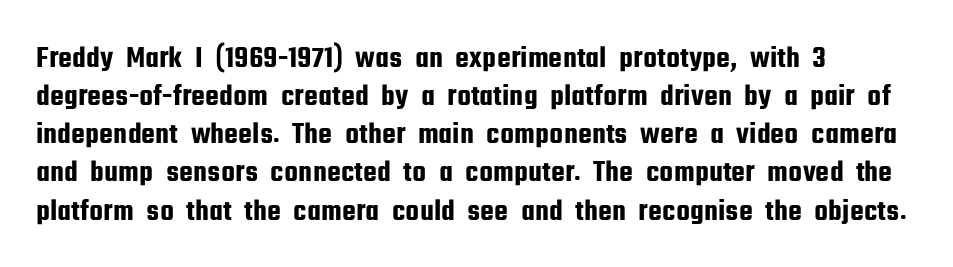
Type without underlining. The type is set solid horizontally, with unmodified tracking. You can tell from the bare stems that sans-serif type was used. Leftover space on each line is placed entirely after the last word. Every character sits straight up, as roman type does. Note the varied advance widths — an 'i' is clearly narrower than an 'm'.
